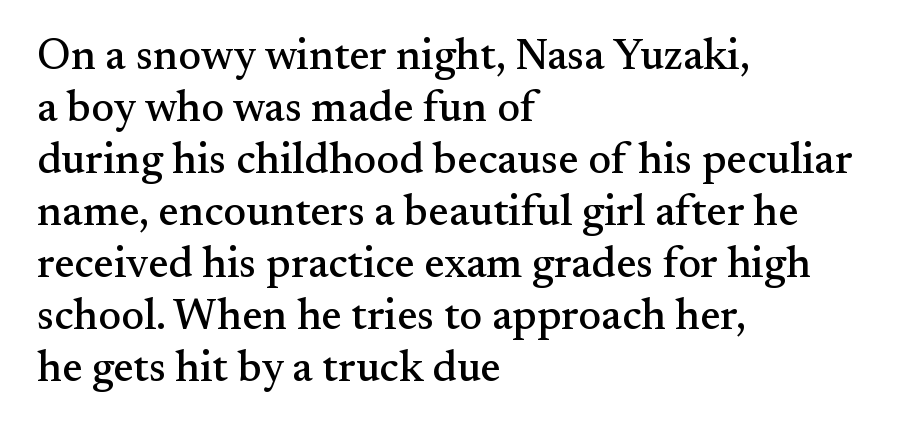
The image shows 43 px serif type, upright; set left-aligned, line spacing 1.21x, normal letter spacing, not underlined; medium stroke contrast and a small x-height.
